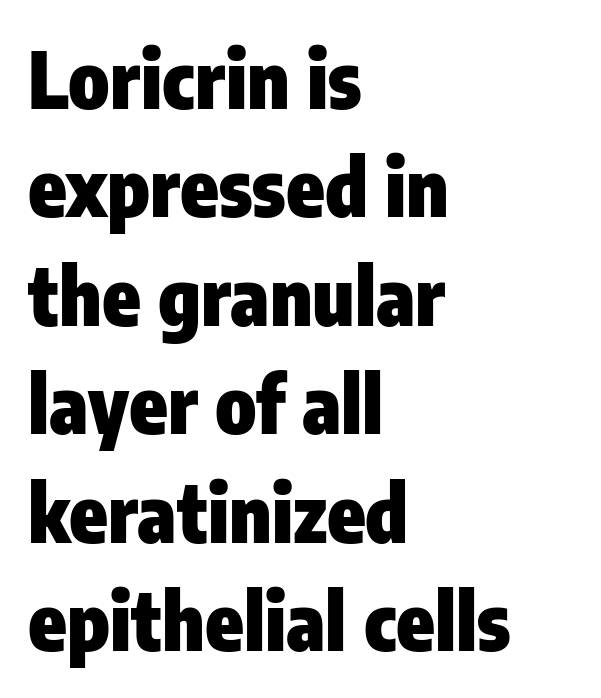
The image shows 78 px heavy, condensed sans-serif type, upright; set left-aligned, normal line spacing (1.39x), normal letter spacing, not underlined; low stroke contrast and a medium x-height.
